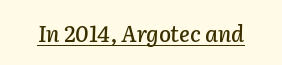
Q: Is the text italic (slanted)? A: Yes, it leans right by about 2 degrees.
Q: Is the text underlined? A: Yes.
Q: Is the spacing between letters normal or unusually wide? A: Normal.
